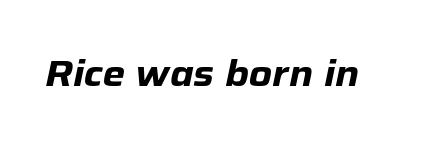
Q: Is the text bold? A: Yes.
Q: Is the text italic (slanted)? A: Yes, it leans right by about 12 degrees.
Q: Is the text underlined? A: No.
Q: Is the spacing between letters normal or unusually wide? A: Normal.
Q: Width (condensed, normal, or wide)? A: Normal.
Q: Stroke contrast? A: Low.
Q: x-height? A: Medium.
Q: Monospaced? A: No.
